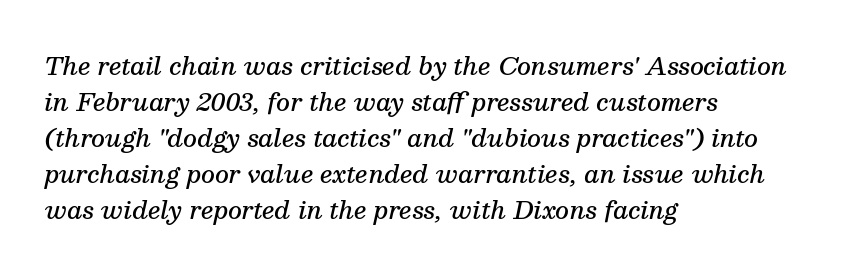
The face used here is a semibold: visibly heavier than regular, lighter than bold. There is no visible air inserted between adjacent glyphs. This sample keeps an unexceptional amount of space between lines. Unmarked baselines from the first word to the last. The lines in this sample share a left origin and differ only in where they stop.
